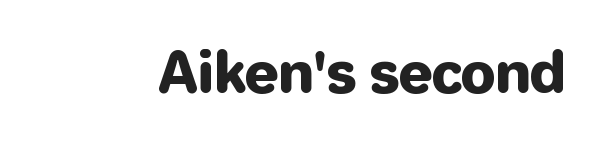
The image shows 56 px sans-serif type, upright; set normal letter spacing, not underlined; low stroke contrast and a medium x-height.
